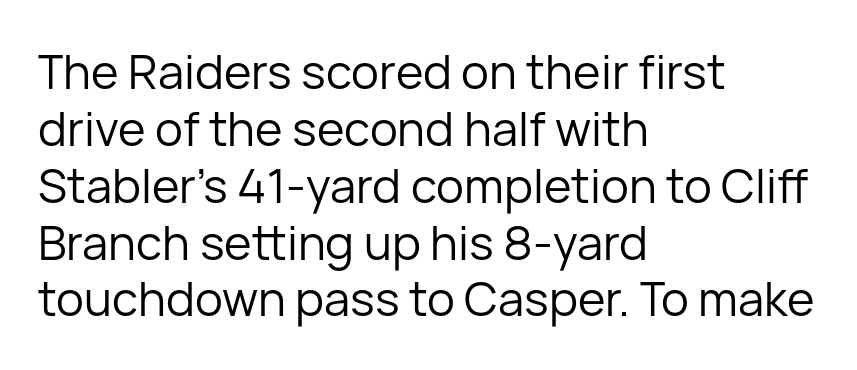
{"serif": "no", "italic": "no", "bold": "no", "weight": "regular", "width": "normal", "stroke_contrast": "low", "x_height": "medium", "monospaced": "no", "underline": "no", "align": "left", "line_spacing_ratio": 1.21, "letter_spacing": "normal", "letter_spacing_em": 0.0, "glyph_px": 47}
